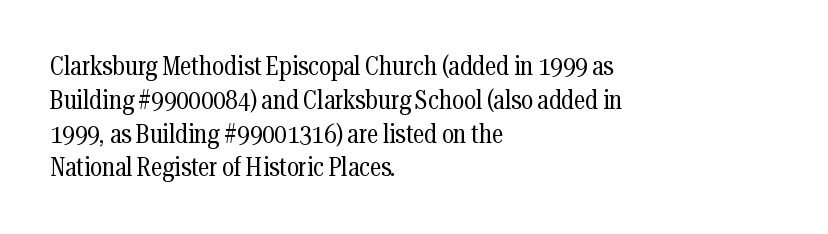
Descenders are the only things crossing below the line. Vertical strokes here are truly vertical. Compared with typical paragraphs, the rows here are spaced about the same. The setting favours the left margin, as ordinary paragraphs usually do.
